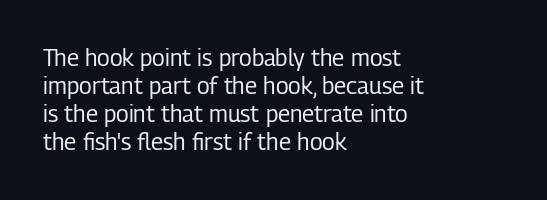
Every stem runs plumb, perpendicular to the baseline. Layout note: lines flush left. Decoration check: the copy has no underline. Short note: letters normally spaced.
